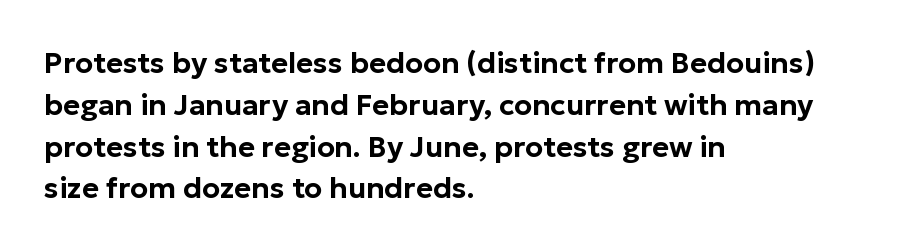
Bare-footed words on every line. You can tell from the bare stems that sans-serif type was used. The type sits square on the baseline with zero lean. You could not count columns in this text — the font is proportionally spaced.
